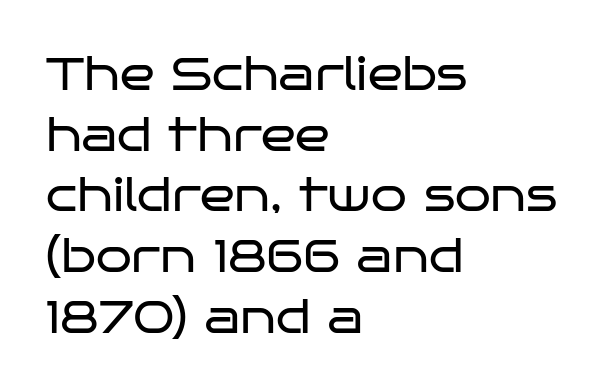
The image shows 46 px regular-weight, wide sans-serif type, upright; set left-aligned, normal line spacing (1.32x), normal letter spacing, not underlined; low stroke contrast and a large x-height.
